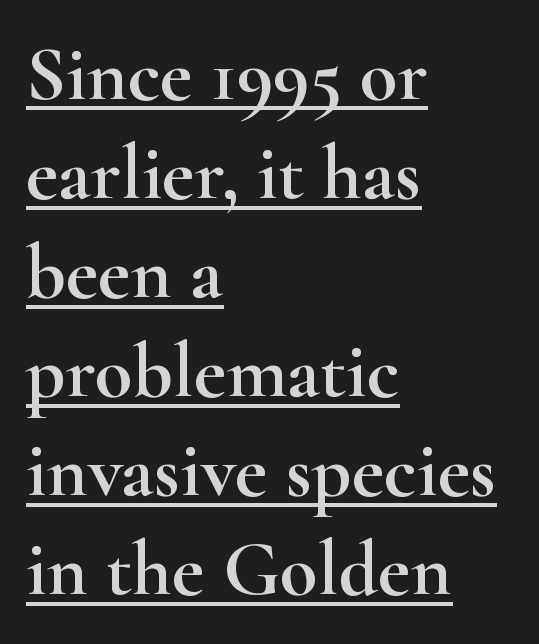
Designer's note — italics off, roman on. Type style note: has serifs. If you drew a ruler down the left edge, every line would touch it. Caption: lettering with a line underneath. The passage shown stacks its lines at a standard gap. The face used here is proportionally spaced, like ordinary book or web type.
